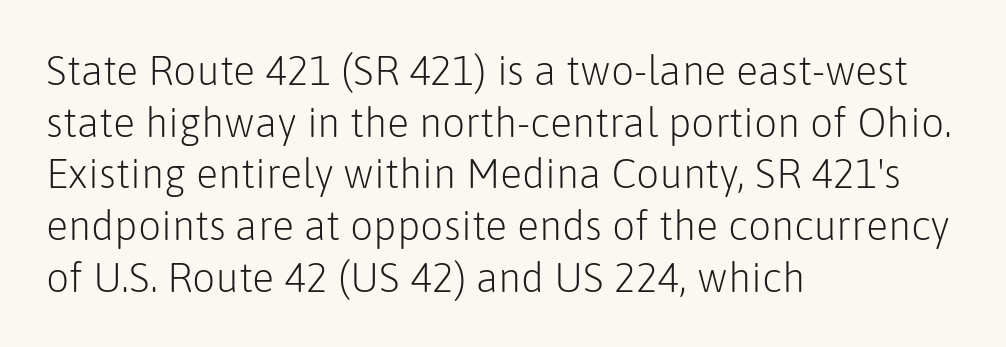
{"serif": "no", "italic": "no", "bold": "no", "weight": "light", "width": "normal", "stroke_contrast": "low", "x_height": "medium", "monospaced": "no", "underline": "no", "align": "left", "line_spacing": "normal", "line_spacing_ratio": 1.26, "letter_spacing": "normal", "letter_spacing_em": 0.0, "glyph_px": 41}
